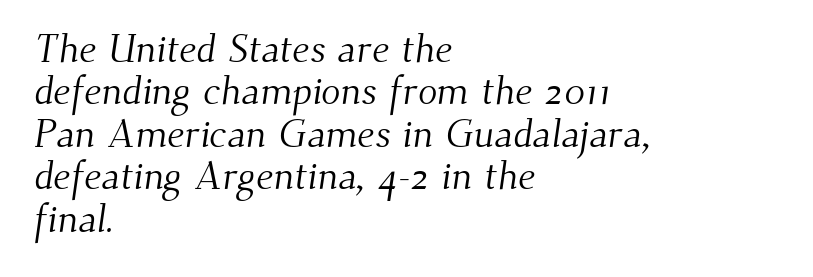
{"serif": "yes", "bold": "no", "weight": "light", "width": "normal", "stroke_contrast": "medium", "x_height": "small", "monospaced": "no", "underline": "no", "align": "left", "line_spacing": "tight", "line_spacing_ratio": 1.06, "letter_spacing": "normal", "letter_spacing_em": 0.0, "glyph_px": 40}
